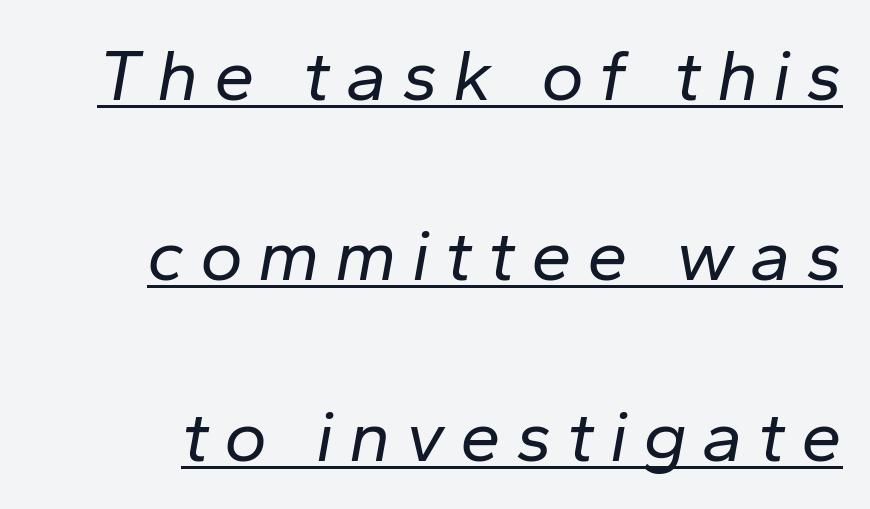
Q: Is the text bold? A: No.
Q: Is the text italic (slanted)? A: Yes, it leans right by about 10 degrees.
Q: Is the text underlined? A: Yes.
Q: Is the spacing between letters normal or unusually wide? A: Unusually wide.
Q: Is the spacing between lines tight, normal or loose? A: Loose.
Q: Width (condensed, normal, or wide)? A: Normal.
Q: Stroke contrast? A: Low.
Q: x-height? A: Medium.
Q: Monospaced? A: No.
